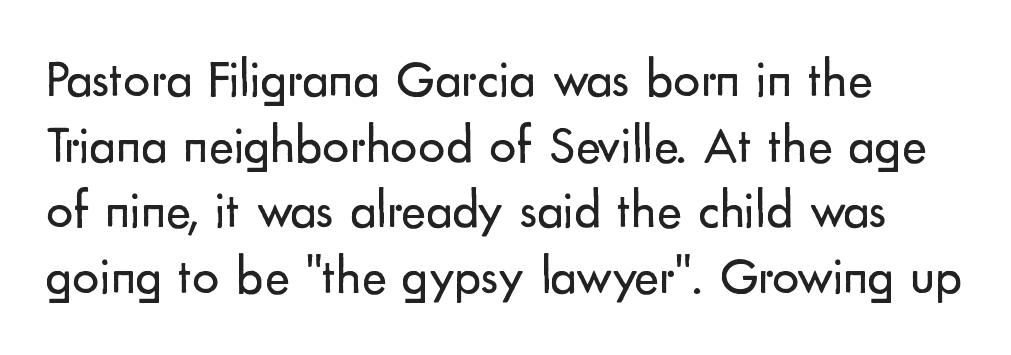
{"serif": "no", "italic": "no", "bold": "no", "weight": "regular", "width": "normal", "stroke_contrast": "low", "x_height": "small", "monospaced": "no", "underline": "no", "align": "left", "line_spacing_ratio": 1.24, "letter_spacing": "normal", "letter_spacing_em": 0.0, "glyph_px": 53}
